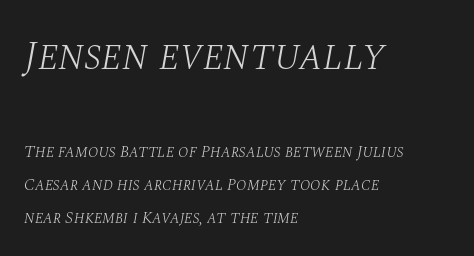
This is not heavy type; no bold has been used. Unmarked baselines from the first word to the last. Italic: yes, the glyphs are oblique. Reading top to bottom, the characters get smaller at the block break.
